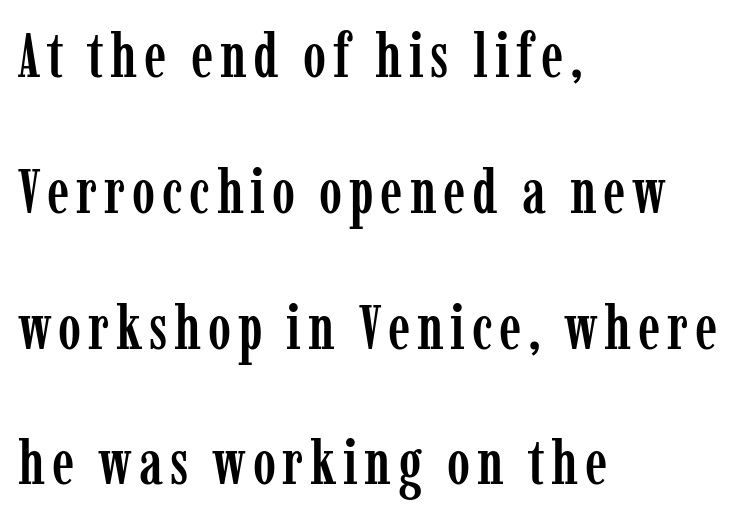
The image shows 62 px condensed serif type, upright; set left-aligned, loose line spacing (2.19x), not underlined; low stroke contrast and a medium x-height.
